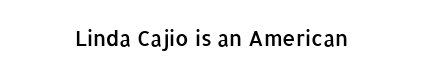
Typesetter's note: demi weight, one step under bold. The specimen omits any rule beneath the text block's lines. Is there any slant? The stems are plumb. Does extra space separate the letters? No, they use regular spacing.
